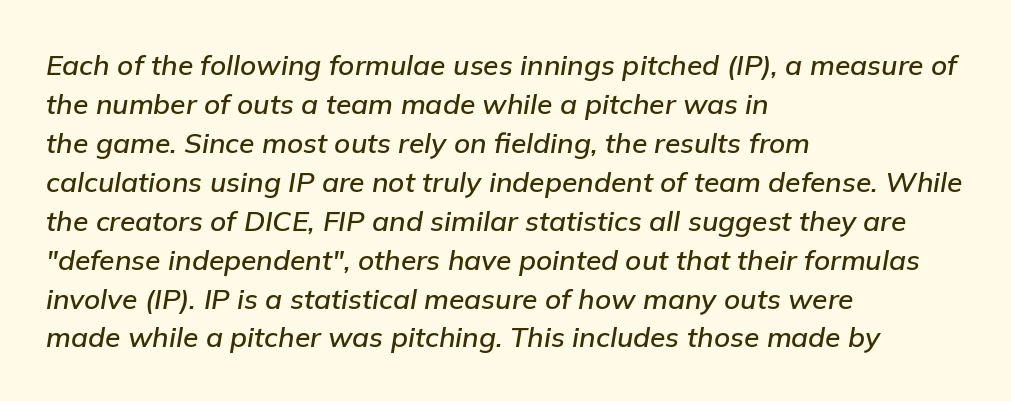
Horizontally, the lines are justified to the leading edge only. Clear beneath every line of the passage. Each letter keeps its own natural width here, so spacing adapts to shape. Each word holds together tightly as a unit, with standard inter-letter gaps. In terms of leading, this rendering sits right in the middle.
